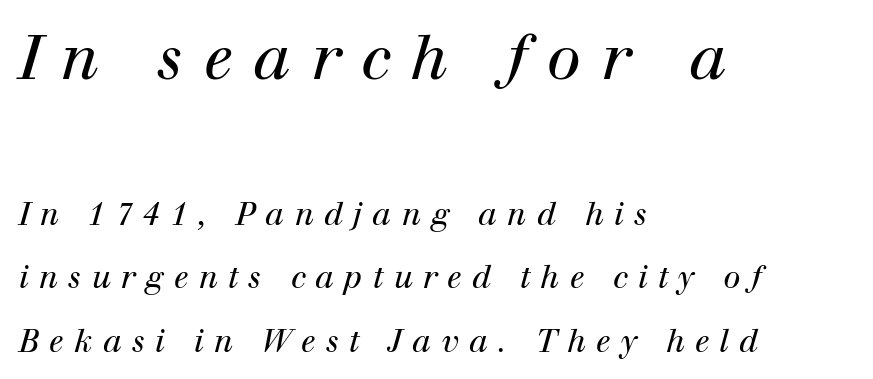
{"serif": "yes", "italic": "yes", "lean": "right", "slant_degrees": 12, "bold": "no", "weight": "regular", "width": "normal", "stroke_contrast": "high", "x_height": "medium", "monospaced": "no", "underline": "no", "align": "left", "line_spacing": "loose", "line_spacing_ratio": 2.04, "letter_spacing": "wide", "letter_spacing_em": 0.33, "larger_block": "first", "size_ratio": 2.0, "glyph_px": 62}
